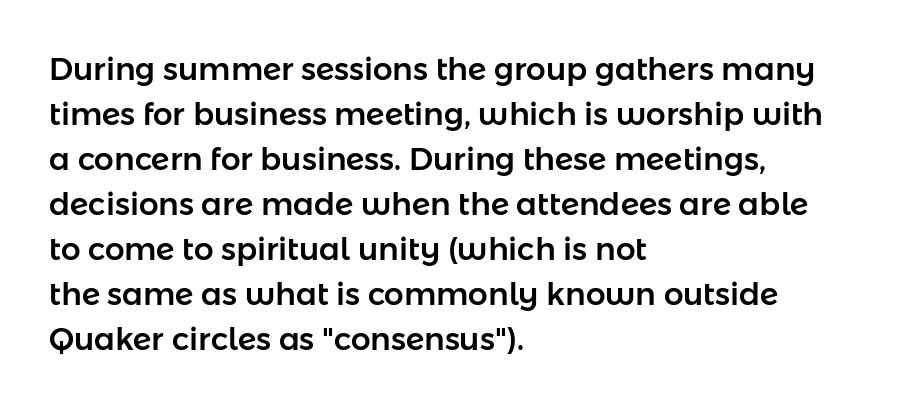
Q: Is the text italic (slanted)? A: No, it is upright.
Q: Is the typeface a serif or a sans-serif typeface? A: Sans-serif.
Q: Is the text underlined? A: No.
Q: How is the paragraph aligned? A: Left-aligned.
Q: Is the spacing between letters normal or unusually wide? A: Normal.
Q: Is the spacing between lines tight, normal or loose? A: Normal.
Q: Width (condensed, normal, or wide)? A: Normal.
Q: Stroke contrast? A: Low.
Q: x-height? A: Medium.
Q: Monospaced? A: No.
